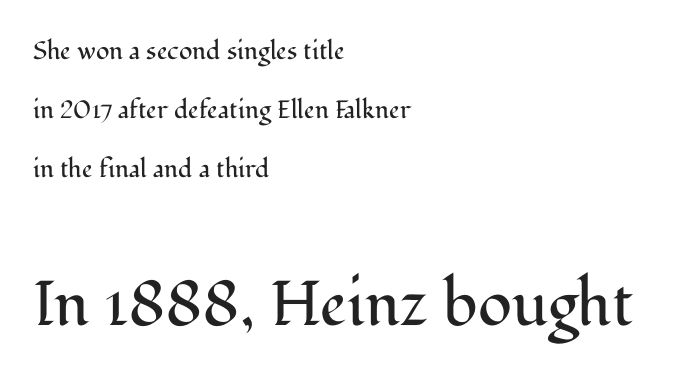
{"serif": "yes", "italic": "no", "bold": "no", "weight": "regular", "width": "normal", "stroke_contrast": "medium", "x_height": "medium", "monospaced": "no", "underline": "no", "align": "left", "line_spacing": "loose", "line_spacing_ratio": 2.37, "letter_spacing": "normal", "letter_spacing_em": 0.0, "larger_block": "second", "size_ratio": 2.52, "glyph_px": 63}
